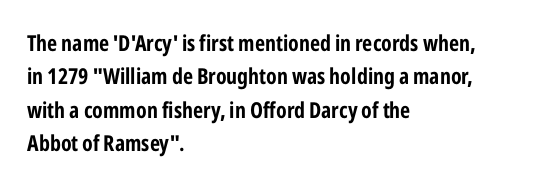
The image shows 22 px bold type, upright; set left-aligned, normal line spacing (1.52x), normal letter spacing, not underlined.
